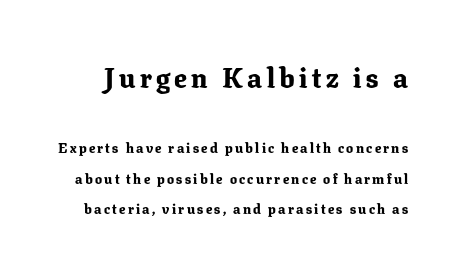
The image shows 28 px bold serif type, upright; set loose line spacing (2.18x), not underlined; the first (top) block is 2.0x larger; low stroke contrast and a medium x-height.
